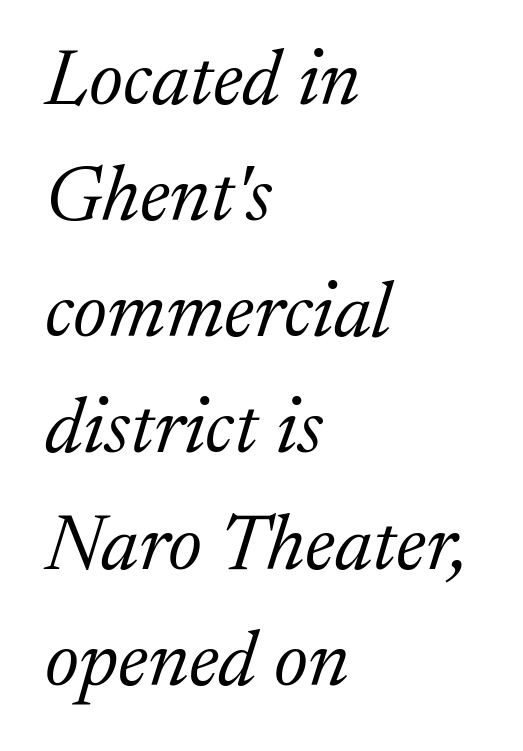
Designer's note — italics engaged. These lines stack with their left ends in a neat column. The tracking reads as untouched default to a designer's eye. Heaviness? Minimal to ordinary, like unemphasized prose.
